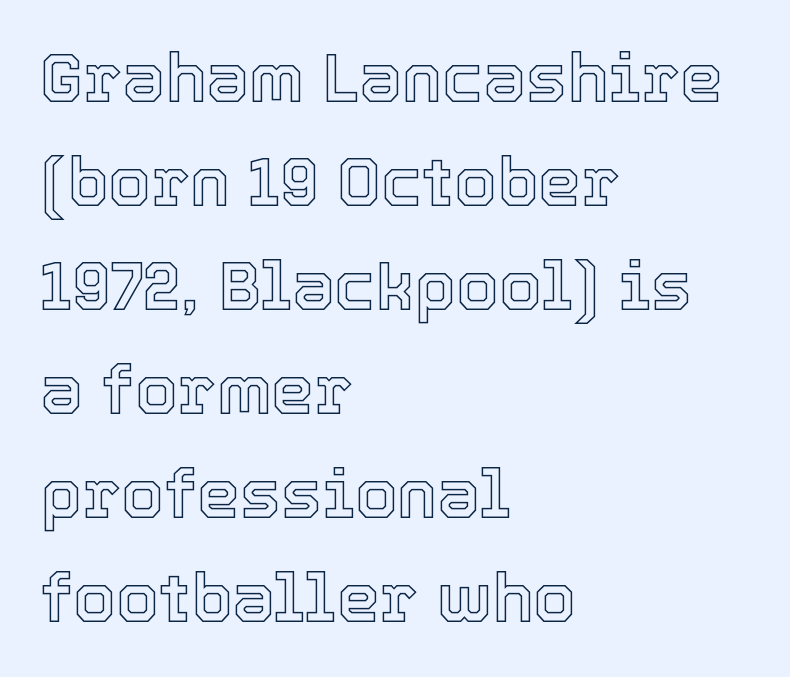
The image shows 68 px text type, upright; set left-aligned, normal line spacing (1.53x), normal letter spacing, not underlined; a medium x-height.
